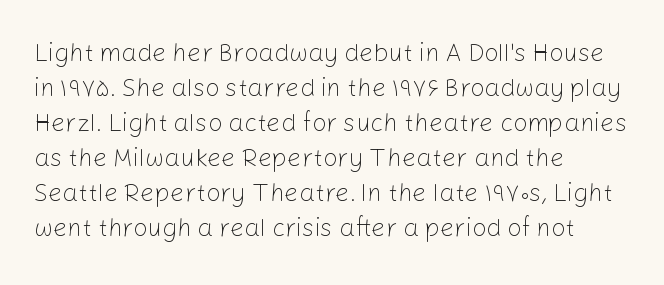
Q: Is the text bold? A: No.
Q: Is the text italic (slanted)? A: No, it is upright.
Q: Is the text underlined? A: No.
Q: How is the paragraph aligned? A: Left-aligned.
Q: Is the spacing between letters normal or unusually wide? A: Normal.
Q: Is the spacing between lines tight, normal or loose? A: Normal.
